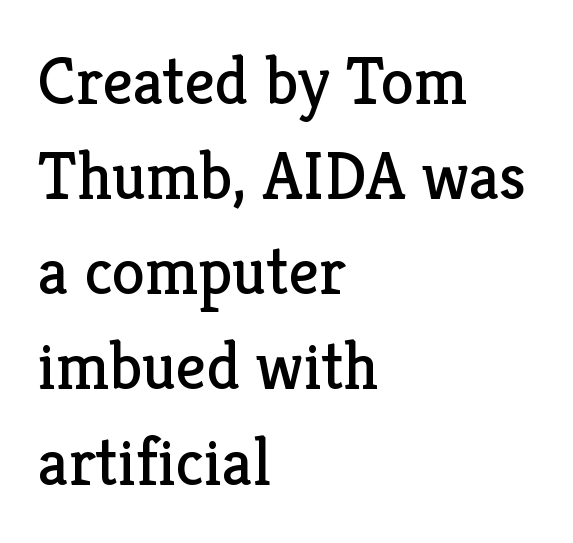
Q: Is the text bold? A: No.
Q: Is the text italic (slanted)? A: No, it is upright.
Q: Is the typeface a serif or a sans-serif typeface? A: Serif.
Q: Is the text underlined? A: No.
Q: How is the paragraph aligned? A: Left-aligned.
Q: Is the spacing between letters normal or unusually wide? A: Normal.
Q: Is the spacing between lines tight, normal or loose? A: Normal.
Q: Width (condensed, normal, or wide)? A: Normal.
Q: Stroke contrast? A: Low.
Q: x-height? A: Medium.
Q: Monospaced? A: No.
